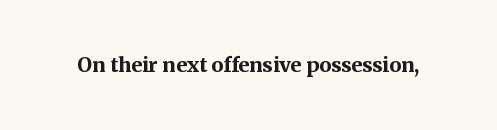
The rendering keeps characters at their native spacing. Underlining? Definitely not there. Nope, not italic — everything's standing straight. Set as a true bold cut, around the 700 mark.
